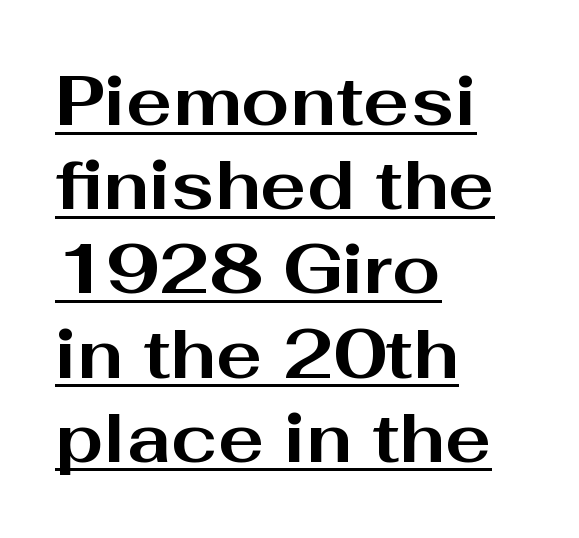
The image shows 69 px bold, wide sans-serif type, upright; set left-aligned, line spacing 1.22x, normal letter spacing, underlined; medium stroke contrast and a medium x-height.
